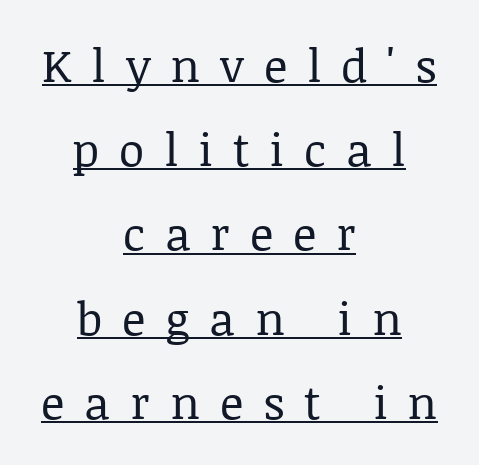
A student would call this center alignment; a typographer would say set centered. The rendering uses natural spacing where letterforms have individual widths. Vertical strokes here are truly vertical. On a weight scale, this lands at 450 or below. Beneath each row of characters lies a ruled line.
